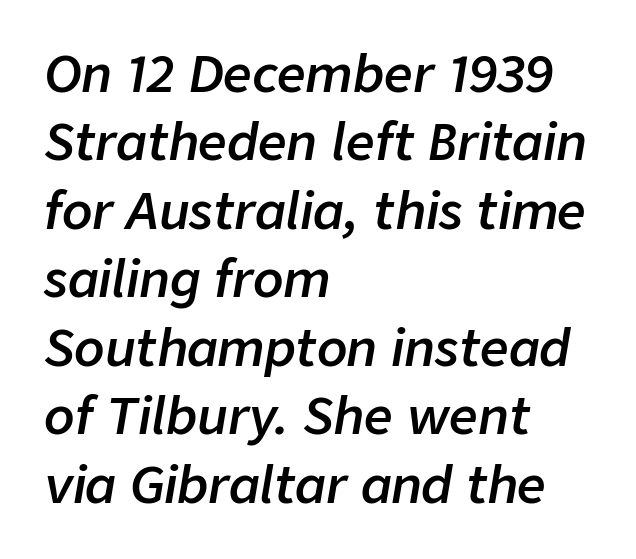
Q: Is the text bold? A: Semi-bold.
Q: Is the text italic (slanted)? A: Yes, it leans right by about 9 degrees.
Q: Is the text underlined? A: No.
Q: How is the paragraph aligned? A: Left-aligned.
Q: Is the spacing between letters normal or unusually wide? A: Normal.
Q: Is the spacing between lines tight, normal or loose? A: Normal.
Q: Width (condensed, normal, or wide)? A: Normal.
Q: Stroke contrast? A: Low.
Q: x-height? A: Medium.
Q: Monospaced? A: No.
